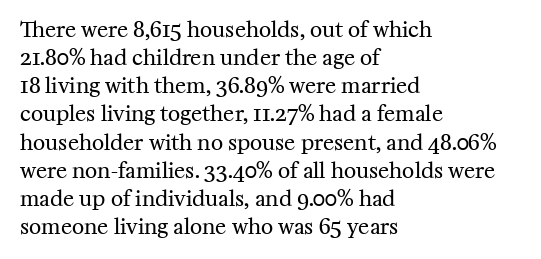
{"italic": "no", "bold": "no", "underline": "no", "align": "left", "line_spacing": "normal", "line_spacing_ratio": 1.34, "letter_spacing": "normal", "letter_spacing_em": 0.0, "glyph_px": 21}
